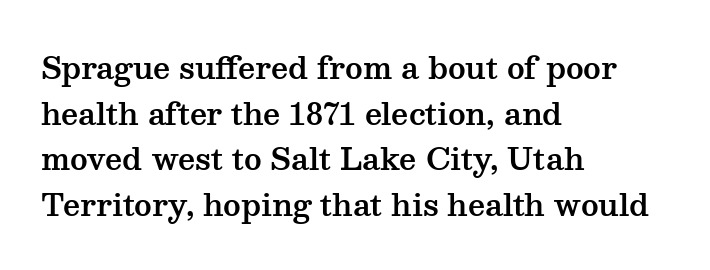
{"serif": "yes", "italic": "no", "width": "wide", "stroke_contrast": "medium", "x_height": "medium", "monospaced": "no", "underline": "no", "align": "left", "line_spacing": "normal", "line_spacing_ratio": 1.52, "letter_spacing": "normal", "letter_spacing_em": 0.0, "glyph_px": 30}
